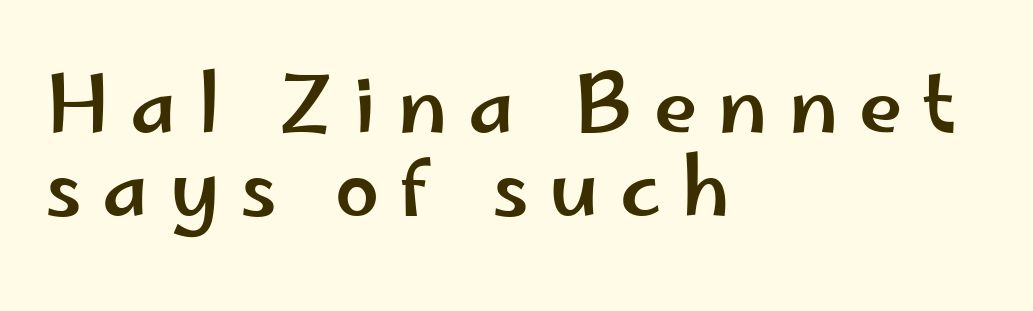
Q: Is the text italic (slanted)? A: No, it is upright.
Q: Is the typeface a serif or a sans-serif typeface? A: Sans-serif.
Q: Is the text underlined? A: No.
Q: How is the paragraph aligned? A: Left-aligned.
Q: Is the spacing between letters normal or unusually wide? A: Unusually wide.
Q: Is the spacing between lines tight, normal or loose? A: Tight.
Q: Width (condensed, normal, or wide)? A: Wide.
Q: Stroke contrast? A: Low.
Q: x-height? A: Small.
Q: Monospaced? A: No.
